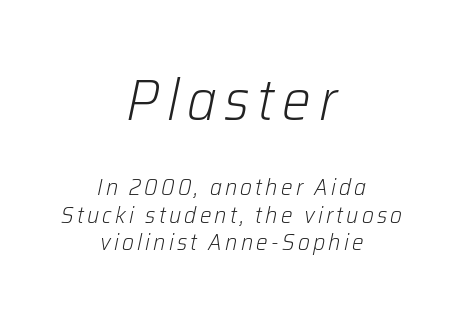
Typesetter's note — upper block bumped up in size, lower block left smaller. Counters stay open thanks to moderate or lighter strokes. The glyphs look as if they've been sheared to an angle. Note the varied advance widths — an 'i' is clearly narrower than an 'm'. Any mark beneath the type? The region is blank. Does the copy run flush right? No — it is centered line by line.
